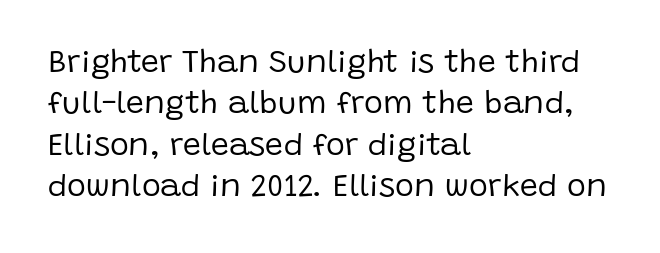
Q: Is the text bold? A: No.
Q: Is the text italic (slanted)? A: No, it is upright.
Q: Is the typeface a serif or a sans-serif typeface? A: Sans-serif.
Q: Is the text underlined? A: No.
Q: How is the paragraph aligned? A: Left-aligned.
Q: Is the spacing between letters normal or unusually wide? A: Normal.
Q: Is the spacing between lines tight, normal or loose? A: Normal.
Q: Width (condensed, normal, or wide)? A: Normal.
Q: Stroke contrast? A: Low.
Q: x-height? A: Large.
Q: Monospaced? A: No.
